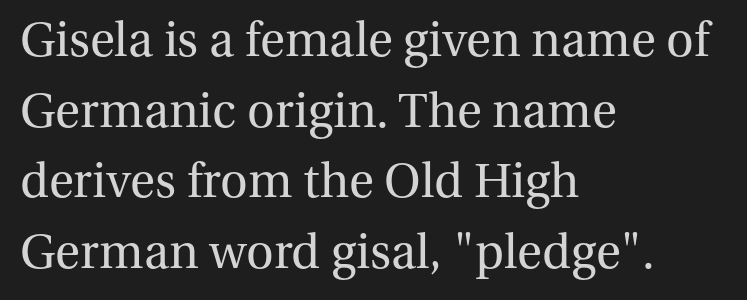
Q: Is the text bold? A: No.
Q: Is the text italic (slanted)? A: No, it is upright.
Q: Is the typeface a serif or a sans-serif typeface? A: Serif.
Q: Is the text underlined? A: No.
Q: How is the paragraph aligned? A: Left-aligned.
Q: Is the spacing between letters normal or unusually wide? A: Normal.
Q: Is the spacing between lines tight, normal or loose? A: Normal.
Q: Width (condensed, normal, or wide)? A: Normal.
Q: Stroke contrast? A: Medium.
Q: x-height? A: Medium.
Q: Monospaced? A: No.
